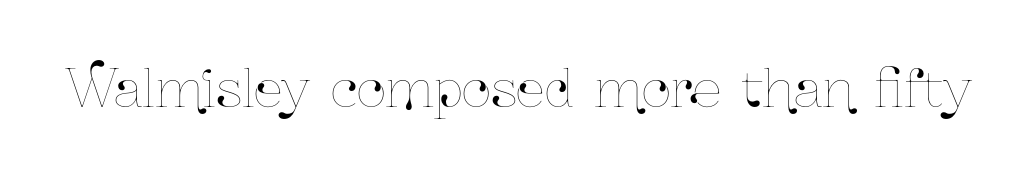
Nope, not italic — everything's standing straight. Nobody drew a line under any word here. Is this a fixed-width face? No — the glyphs have proportional, varying widths. These lines keep a tight, regular rhythm from letter to letter.
